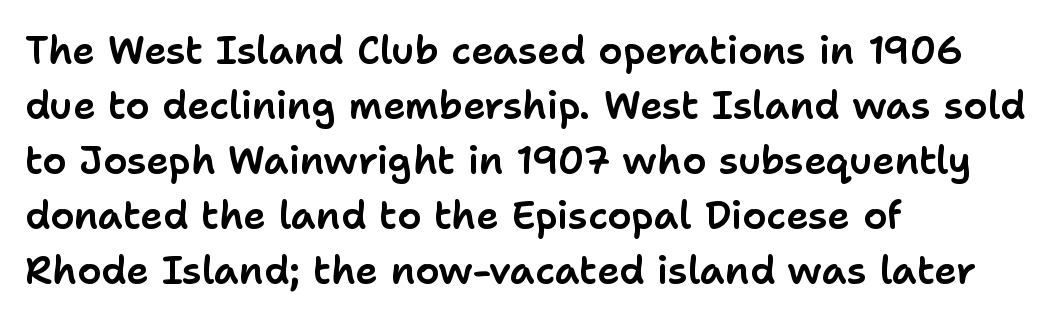
The image shows 38 px sans-serif type, upright; set left-aligned, normal line spacing (1.45x), normal letter spacing, not underlined; low stroke contrast and a medium x-height.
